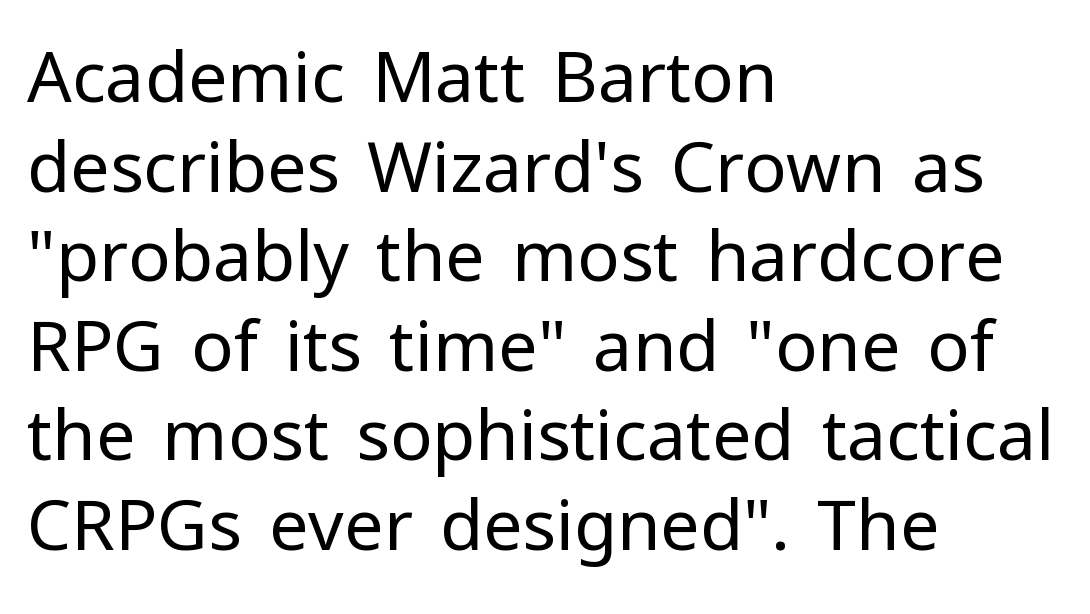
The image shows 70 px regular-weight sans-serif type, upright; set left-aligned, normal line spacing (1.28x), normal letter spacing, not underlined; low stroke contrast and a medium x-height.
